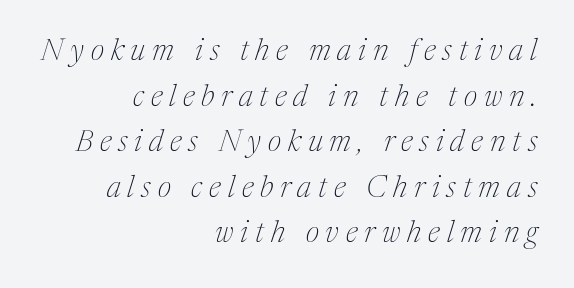
The image shows 30 px thin serif type, italic (leaning right); set right-aligned, normal line spacing (1.52x), unusually wide letter spacing (+0.23 em), not underlined; medium stroke contrast and a medium x-height.
